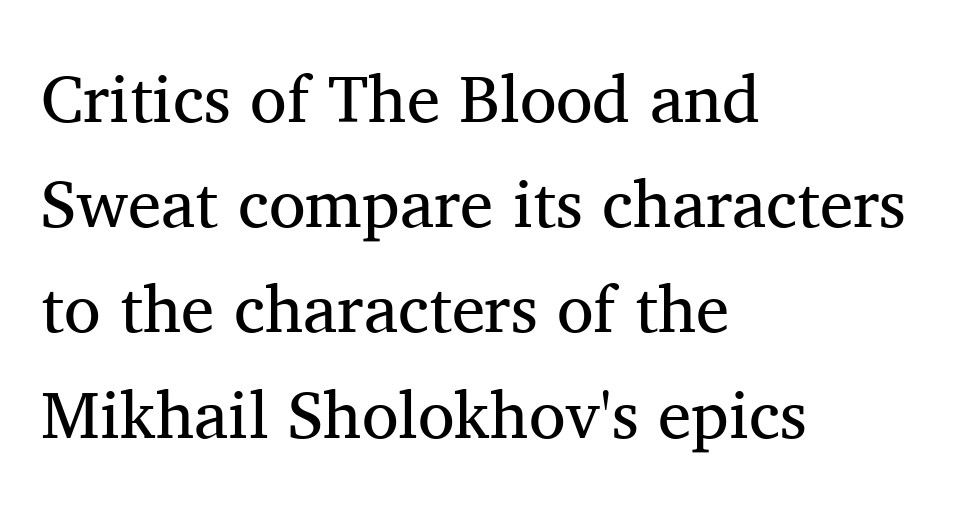
Q: Is the text bold? A: No.
Q: Is the text italic (slanted)? A: No, it is upright.
Q: Is the typeface a serif or a sans-serif typeface? A: Serif.
Q: Is the text underlined? A: No.
Q: How is the paragraph aligned? A: Left-aligned.
Q: Is the spacing between letters normal or unusually wide? A: Normal.
Q: Is the spacing between lines tight, normal or loose? A: Normal.
Q: Width (condensed, normal, or wide)? A: Normal.
Q: Stroke contrast? A: Medium.
Q: x-height? A: Medium.
Q: Monospaced? A: No.
